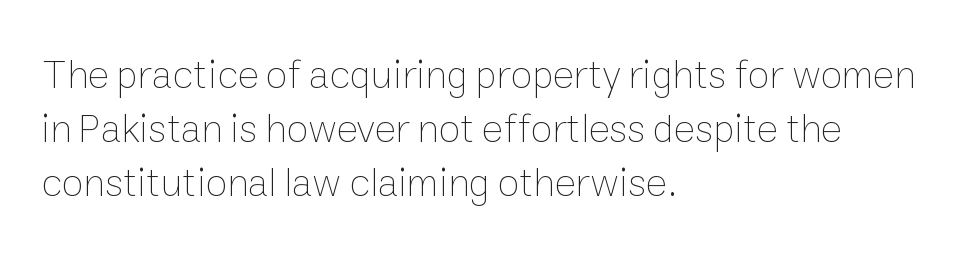
Q: Is the text bold? A: No.
Q: Is the text italic (slanted)? A: No, it is upright.
Q: Is the text underlined? A: No.
Q: How is the paragraph aligned? A: Left-aligned.
Q: Is the spacing between letters normal or unusually wide? A: Normal.
Q: Is the spacing between lines tight, normal or loose? A: Normal.
Q: Width (condensed, normal, or wide)? A: Normal.
Q: Stroke contrast? A: Low.
Q: x-height? A: Medium.
Q: Monospaced? A: No.
